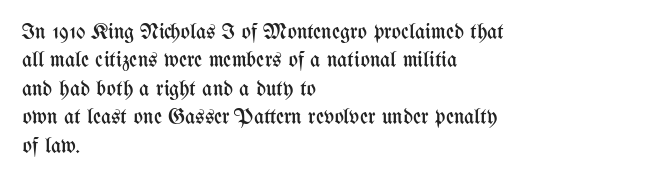
Q: Is the text bold? A: No.
Q: Is the text italic (slanted)? A: No, it is upright.
Q: Is the text underlined? A: No.
Q: How is the paragraph aligned? A: Left-aligned.
Q: Is the spacing between letters normal or unusually wide? A: Normal.
Q: Is the spacing between lines tight, normal or loose? A: Normal.
